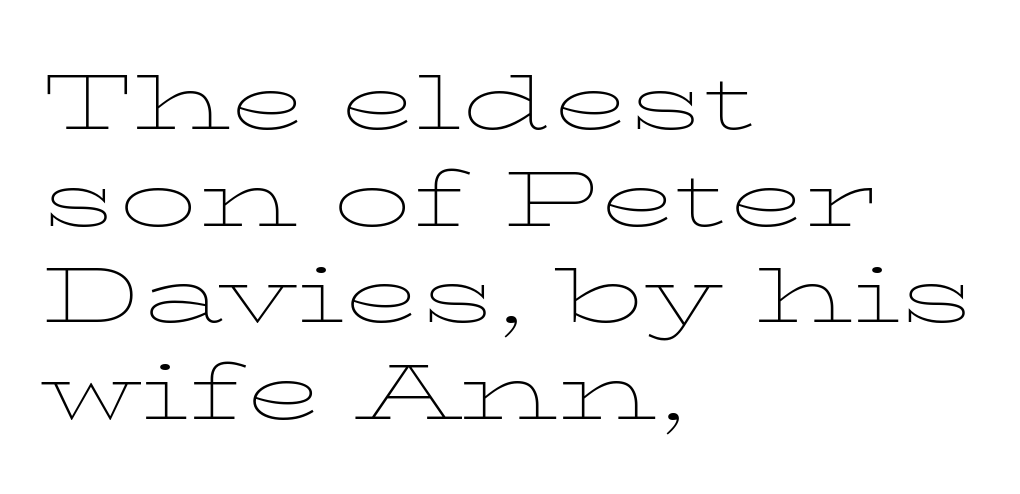
The image shows 78 px thin, wide serif type, upright; set left-aligned, line spacing 1.24x, normal letter spacing, not underlined; low stroke contrast and a medium x-height.
